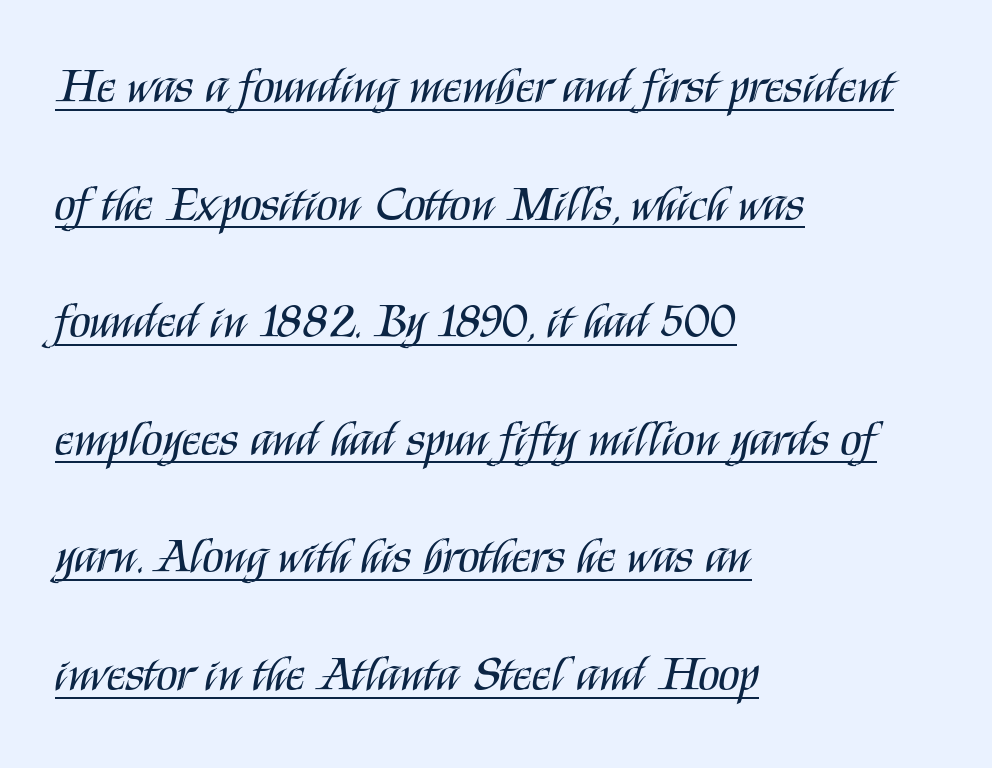
The image shows 49 px regular-weight, condensed sans-serif type; set left-aligned, loose line spacing (2.4x), normal letter spacing, underlined; medium stroke contrast and a large x-height.
